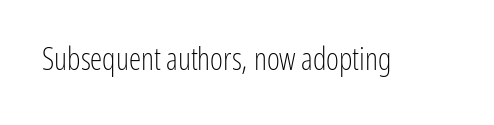
{"serif": "no", "italic": "no", "bold": "no", "weight": "light", "width": "condensed", "stroke_contrast": "low", "x_height": "medium", "monospaced": "no", "underline": "no", "letter_spacing": "normal", "letter_spacing_em": 0.0, "glyph_px": 31}
